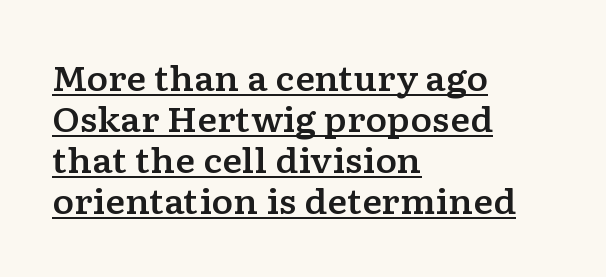
The image shows 33 px wide serif type, upright; set left-aligned, line spacing 1.24x, normal letter spacing, underlined; low stroke contrast and a medium x-height.
